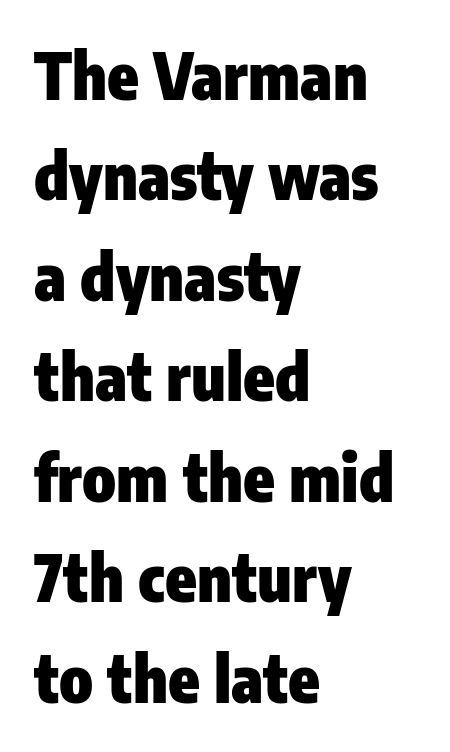
Q: Is the text bold? A: Yes.
Q: Is the text italic (slanted)? A: No, it is upright.
Q: Is the typeface a serif or a sans-serif typeface? A: Sans-serif.
Q: Is the text underlined? A: No.
Q: How is the paragraph aligned? A: Left-aligned.
Q: Is the spacing between letters normal or unusually wide? A: Normal.
Q: Is the spacing between lines tight, normal or loose? A: Normal.
Q: Width (condensed, normal, or wide)? A: Condensed.
Q: Stroke contrast? A: Low.
Q: x-height? A: Medium.
Q: Monospaced? A: No.
